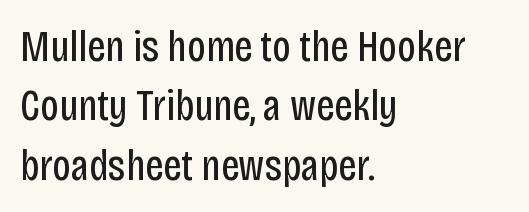
The passage shown is typed in a proportional face where columns would drift. Honestly, the letter spacing is just normal — you wouldn't notice it. This is sans-serif lettering, the kind often seen on screens and signage. The foot of each line stays bare and open. The letters stand upright; this is a roman face. The font sits on the lighter half of the weight spectrum, regular included.
